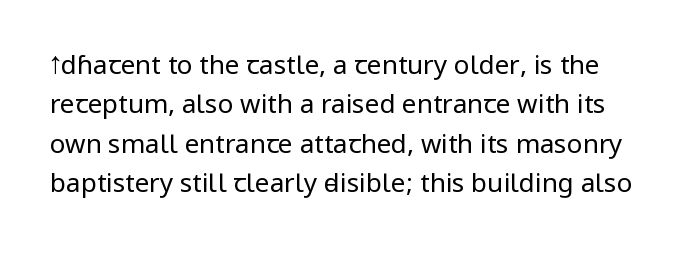
{"italic": "no", "bold": "no", "underline": "no", "line_spacing": "normal", "line_spacing_ratio": 1.51, "letter_spacing": "normal", "letter_spacing_em": 0.0, "glyph_px": 26}
